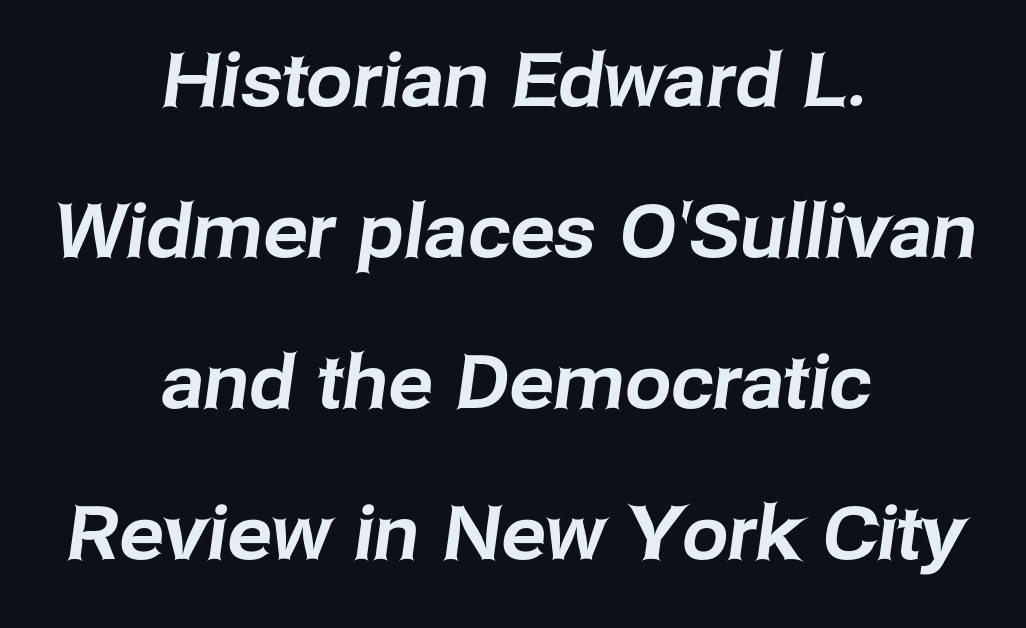
Q: Is the typeface a serif or a sans-serif typeface? A: Sans-serif.
Q: Is the text underlined? A: No.
Q: How is the paragraph aligned? A: Centered.
Q: Is the spacing between letters normal or unusually wide? A: Normal.
Q: Is the spacing between lines tight, normal or loose? A: Loose.
Q: Width (condensed, normal, or wide)? A: Normal.
Q: Stroke contrast? A: Low.
Q: x-height? A: Medium.
Q: Monospaced? A: No.
